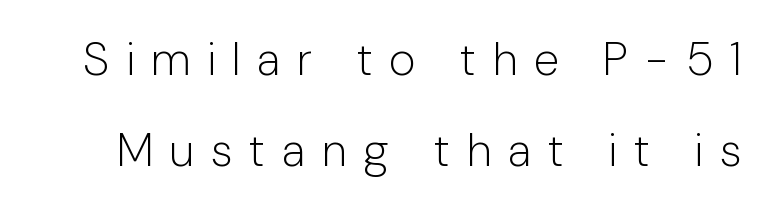
Q: Is the text bold? A: No.
Q: Is the text italic (slanted)? A: No, it is upright.
Q: Is the typeface a serif or a sans-serif typeface? A: Sans-serif.
Q: Is the text underlined? A: No.
Q: Is the spacing between letters normal or unusually wide? A: Unusually wide.
Q: Is the spacing between lines tight, normal or loose? A: Loose.
Q: Width (condensed, normal, or wide)? A: Normal.
Q: Stroke contrast? A: Low.
Q: x-height? A: Medium.
Q: Monospaced? A: No.
